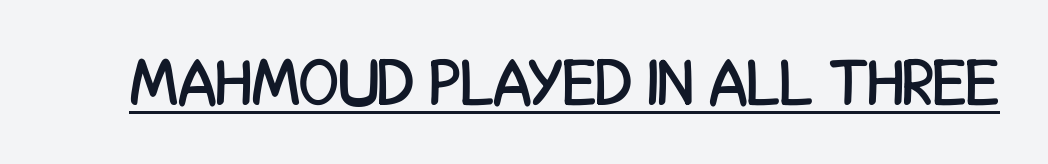
The image shows 65 px condensed sans-serif type, upright; set normal letter spacing, underlined; low stroke contrast and a large x-height.
